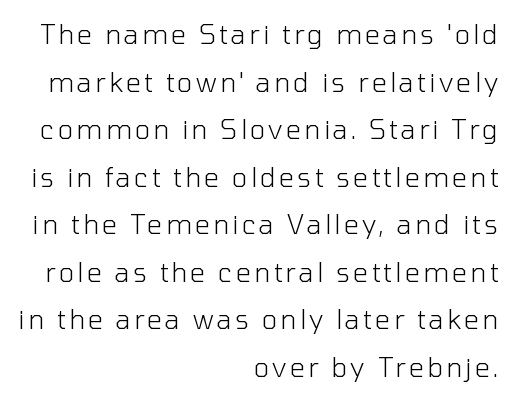
{"italic": "no", "bold": "no", "underline": "no", "align": "right", "line_spacing_ratio": 1.83, "glyph_px": 26}
